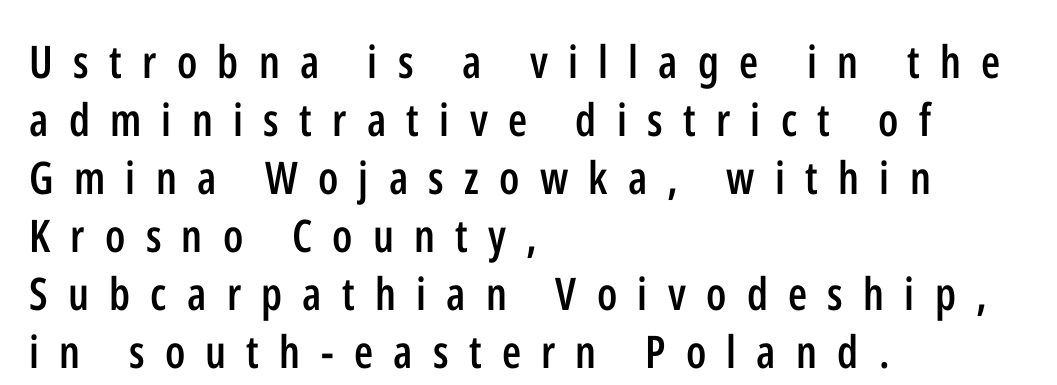
Normally led — the rows are evenly, conventionally spaced. Look at the bottom of the vertical strokes: they stop flat, with no serifs. Looks like regular typesetting: each glyph gets only the width it needs. The specimen reads as upright at a glance. I'd describe the lettering as semibold — firm but not a full bold.
